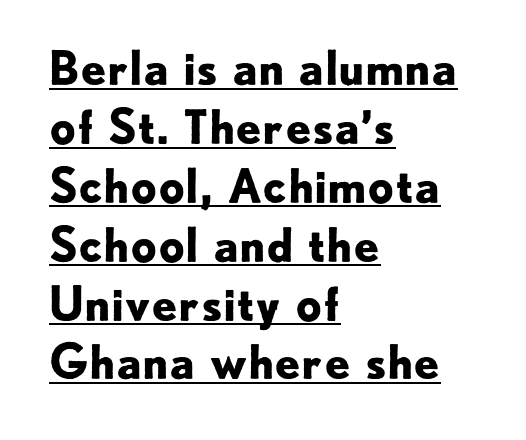
{"serif": "no", "italic": "no", "bold": "yes", "weight": "bold", "width": "normal", "stroke_contrast": "low", "x_height": "small", "monospaced": "no", "underline": "yes", "align": "left", "line_spacing": "normal", "line_spacing_ratio": 1.28, "letter_spacing": "normal", "letter_spacing_em": 0.0, "glyph_px": 46}
